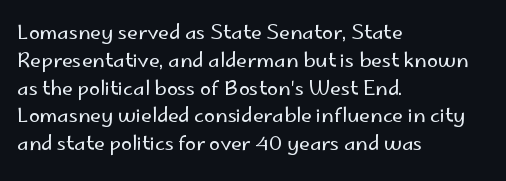
{"italic": "no", "bold": "no", "underline": "no", "align": "left", "line_spacing": "normal", "line_spacing_ratio": 1.39, "letter_spacing": "normal", "letter_spacing_em": 0.0, "glyph_px": 20}
